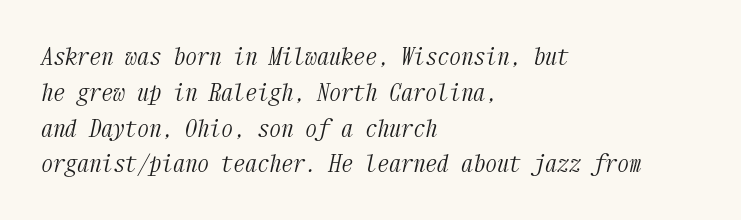
{"italic": "yes", "lean": "right", "slant_degrees": 12, "bold": "no", "underline": "no", "align": "left", "line_spacing": "normal", "line_spacing_ratio": 1.49, "letter_spacing": "normal", "letter_spacing_em": 0.0, "glyph_px": 24}
